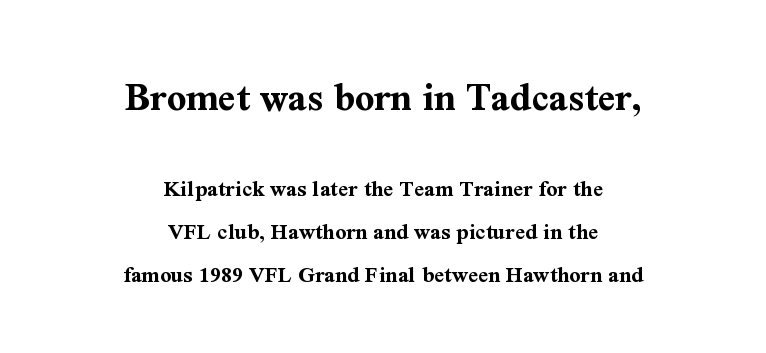
The image shows 42 px bold serif type, upright; set centered, line spacing 1.81x, normal letter spacing, not underlined; the first (top) block is 1.75x larger; medium stroke contrast and a medium x-height.
